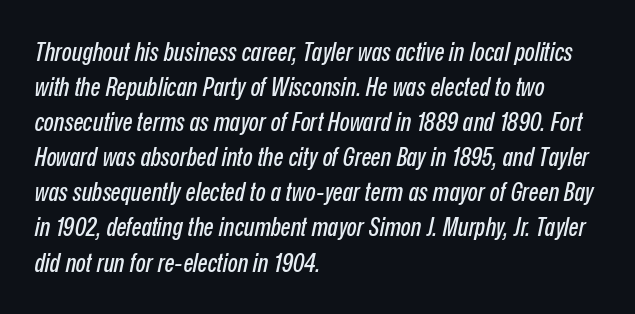
{"italic": "yes", "lean": "right", "slant_degrees": 12, "underline": "no", "align": "left", "line_spacing": "normal", "line_spacing_ratio": 1.35, "letter_spacing": "normal", "letter_spacing_em": 0.0, "glyph_px": 26}
